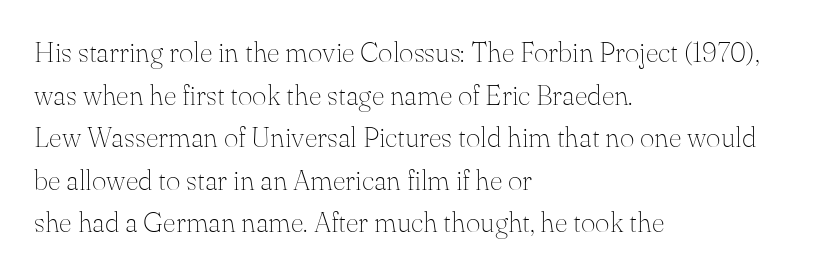
Q: Is the text bold? A: No.
Q: Is the text italic (slanted)? A: No, it is upright.
Q: Is the typeface a serif or a sans-serif typeface? A: Serif.
Q: Is the text underlined? A: No.
Q: How is the paragraph aligned? A: Left-aligned.
Q: Is the spacing between letters normal or unusually wide? A: Normal.
Q: Is the spacing between lines tight, normal or loose? A: Normal.
Q: Width (condensed, normal, or wide)? A: Normal.
Q: Stroke contrast? A: Medium.
Q: x-height? A: Small.
Q: Monospaced? A: No.
